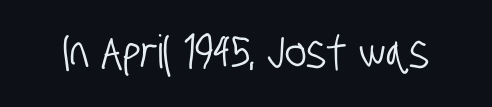
Q: Is the typeface a serif or a sans-serif typeface? A: Sans-serif.
Q: Is the text underlined? A: No.
Q: Is the spacing between letters normal or unusually wide? A: Normal.
Q: Width (condensed, normal, or wide)? A: Condensed.
Q: Stroke contrast? A: Low.
Q: x-height? A: Large.
Q: Monospaced? A: No.
